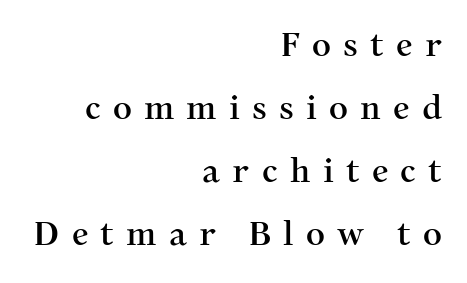
The image shows 33 px serif type, upright; set right-aligned, loose line spacing (1.91x), unusually wide letter spacing (+0.37 em), not underlined; medium stroke contrast and a medium x-height.
